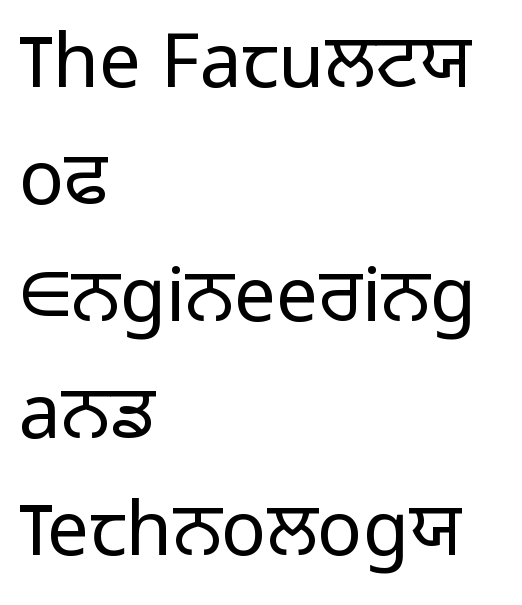
Q: Is the text bold? A: No.
Q: Is the text italic (slanted)? A: No, it is upright.
Q: Is the typeface a serif or a sans-serif typeface? A: Sans-serif.
Q: Is the text underlined? A: No.
Q: How is the paragraph aligned? A: Left-aligned.
Q: Is the spacing between letters normal or unusually wide? A: Normal.
Q: Is the spacing between lines tight, normal or loose? A: Normal.
Q: Width (condensed, normal, or wide)? A: Normal.
Q: Stroke contrast? A: Low.
Q: x-height? A: Medium.
Q: Monospaced? A: No.
